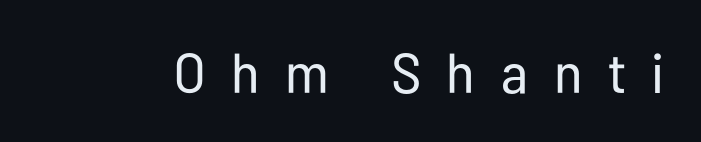
{"serif": "no", "italic": "no", "bold": "no", "weight": "regular", "width": "condensed", "stroke_contrast": "low", "x_height": "medium", "monospaced": "no", "underline": "no", "letter_spacing": "wide", "letter_spacing_em": 0.46, "glyph_px": 56}
